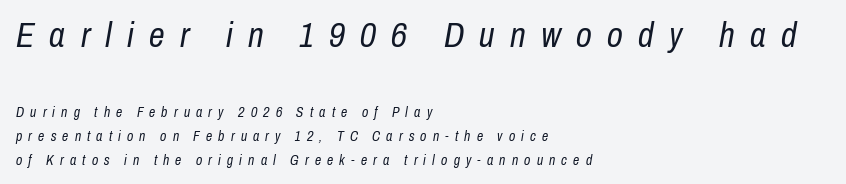
No heavy texture on the line: the type isn't bold. Larger block? The one above; the one below is distinctly smaller. The face used here is proportionally spaced, like ordinary book or web type. A typesetter would call this heavily tracked-out type. Quick note: underline off. The axis of the letterforms is tilted away from vertical.
